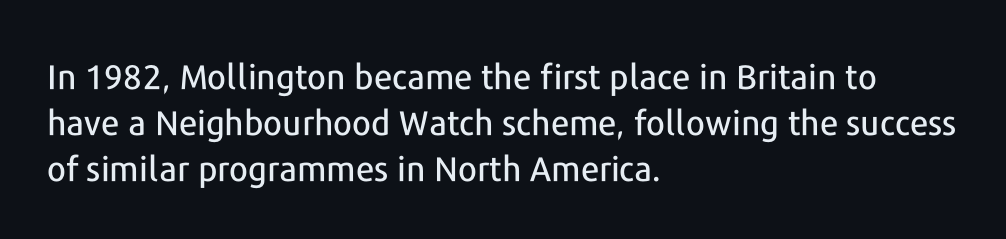
The image shows 34 px sans-serif type, upright; set left-aligned, normal line spacing (1.35x), normal letter spacing, not underlined; low stroke contrast and a medium x-height.
